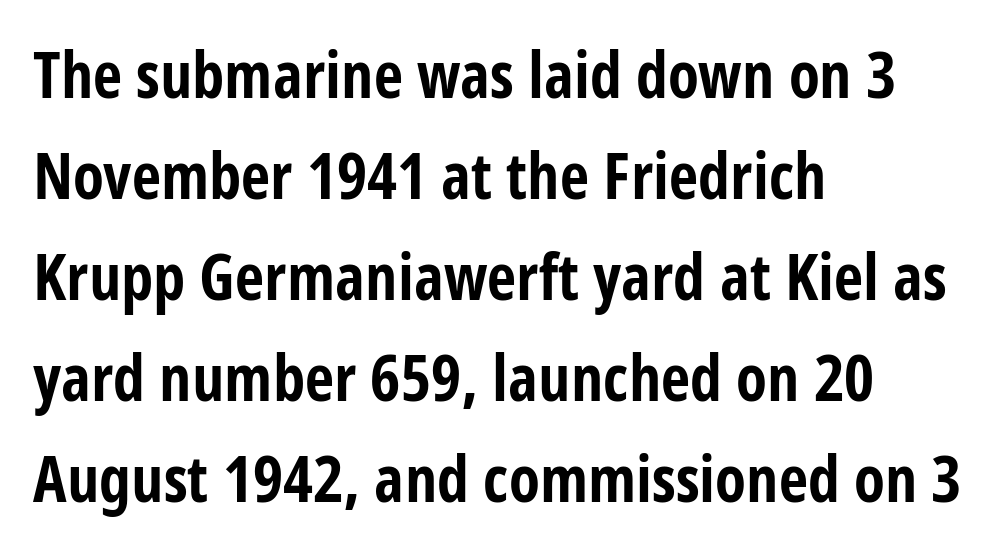
{"serif": "no", "italic": "no", "bold": "yes", "weight": "bold", "width": "condensed", "stroke_contrast": "low", "x_height": "large", "monospaced": "no", "underline": "no", "align": "left", "line_spacing": "normal", "line_spacing_ratio": 1.58, "letter_spacing": "normal", "letter_spacing_em": 0.0, "glyph_px": 64}
